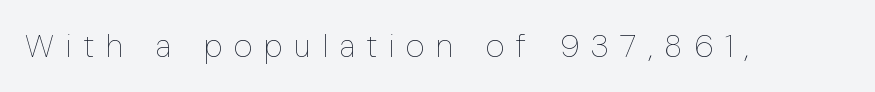
{"italic": "no", "bold": "no", "weight": "thin", "width": "condensed", "stroke_contrast": "low", "x_height": "medium", "monospaced": "no", "underline": "no", "letter_spacing": "wide", "letter_spacing_em": 0.37, "glyph_px": 32}
